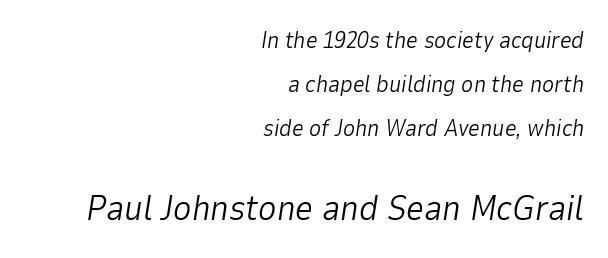
The image shows 35 px light type, italic (leaning right); set right-aligned, loose line spacing (1.92x), normal letter spacing, not underlined; the second (bottom) block is 1.52x larger; low stroke contrast and a medium x-height.
